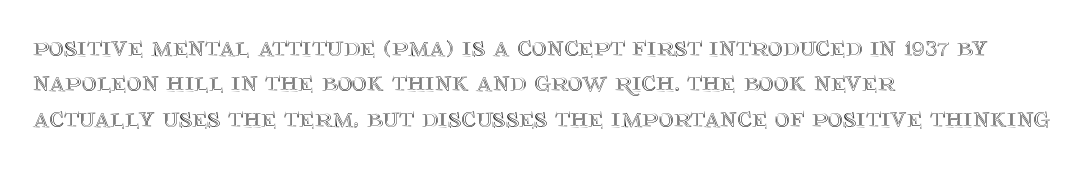
A typesetter would call this proportional, since set widths differ per character. No extra tracking has been applied to these lines. These lines stack with their left ends in a neat column. Words float on clear page, feet unadorned.
